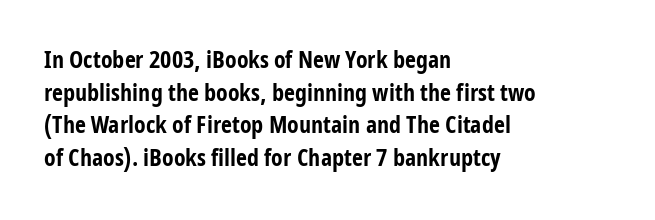
The rendering uses a moderate line-height, typical for paragraphs. The typography opts for an upright posture over an oblique one. Each word holds together tightly as a unit, with standard inter-letter gaps. Left-aligned paragraph, ragged on the right. The sample has been set heavy, in full bold. The string is rendered with underlining switched off.
